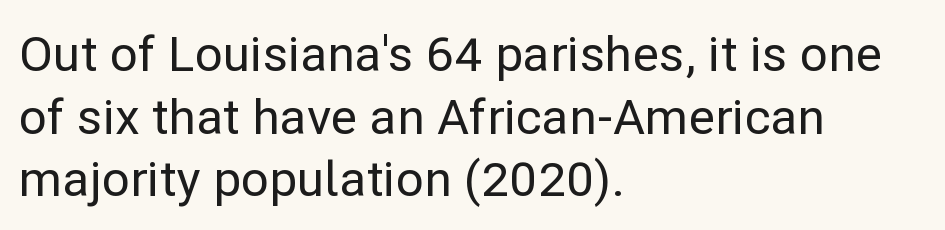
Q: Is the text italic (slanted)? A: No, it is upright.
Q: Is the typeface a serif or a sans-serif typeface? A: Sans-serif.
Q: Is the text underlined? A: No.
Q: How is the paragraph aligned? A: Left-aligned.
Q: Is the spacing between letters normal or unusually wide? A: Normal.
Q: Is the spacing between lines tight, normal or loose? A: Normal.
Q: Width (condensed, normal, or wide)? A: Normal.
Q: Stroke contrast? A: Low.
Q: x-height? A: Medium.
Q: Monospaced? A: No.
